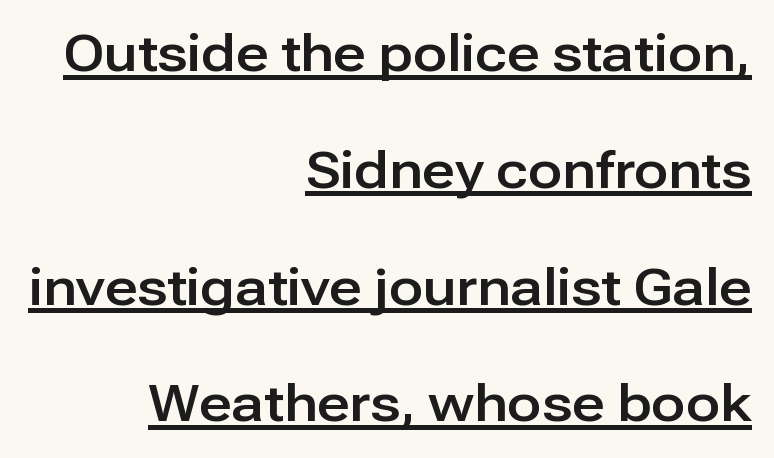
The image shows 51 px sans-serif type, upright; set right-aligned, loose line spacing (2.29x), normal letter spacing, underlined; low stroke contrast and a medium x-height.
